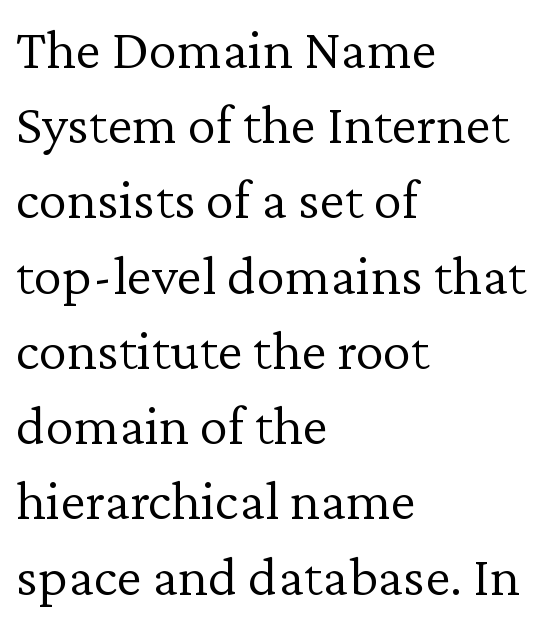
Q: Is the text bold? A: No.
Q: Is the text italic (slanted)? A: No, it is upright.
Q: Is the typeface a serif or a sans-serif typeface? A: Serif.
Q: Is the text underlined? A: No.
Q: How is the paragraph aligned? A: Left-aligned.
Q: Is the spacing between letters normal or unusually wide? A: Normal.
Q: Is the spacing between lines tight, normal or loose? A: Normal.
Q: Width (condensed, normal, or wide)? A: Normal.
Q: Stroke contrast? A: Low.
Q: x-height? A: Medium.
Q: Monospaced? A: No.
